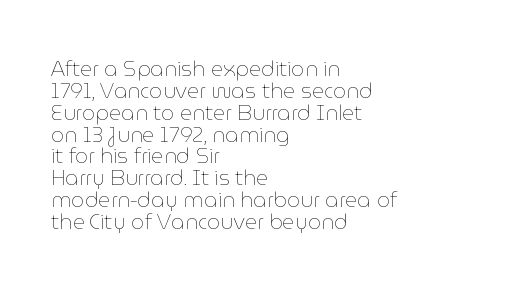
The image shows 21 px text type, upright; set left-aligned, tight line spacing (1.04x), normal letter spacing, not underlined.
